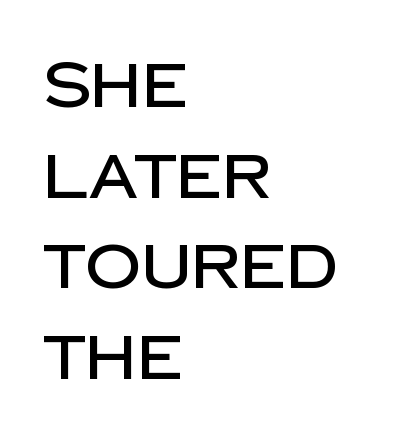
The image shows 62 px sans-serif type, upright; set left-aligned, normal line spacing (1.46x), normal letter spacing, not underlined; low stroke contrast and a large x-height.
